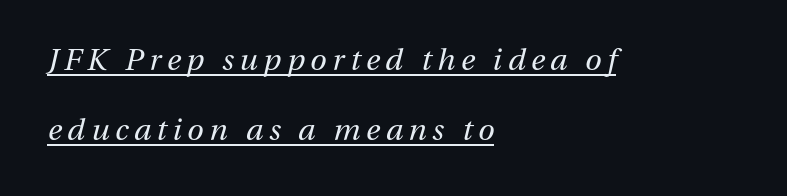
Q: Is the text bold? A: No.
Q: Is the text italic (slanted)? A: Yes, it leans right by about 13 degrees.
Q: Is the text underlined? A: Yes.
Q: How is the paragraph aligned? A: Left-aligned.
Q: Is the spacing between lines tight, normal or loose? A: Loose.
Q: Width (condensed, normal, or wide)? A: Normal.
Q: Stroke contrast? A: Medium.
Q: x-height? A: Medium.
Q: Monospaced? A: No.
